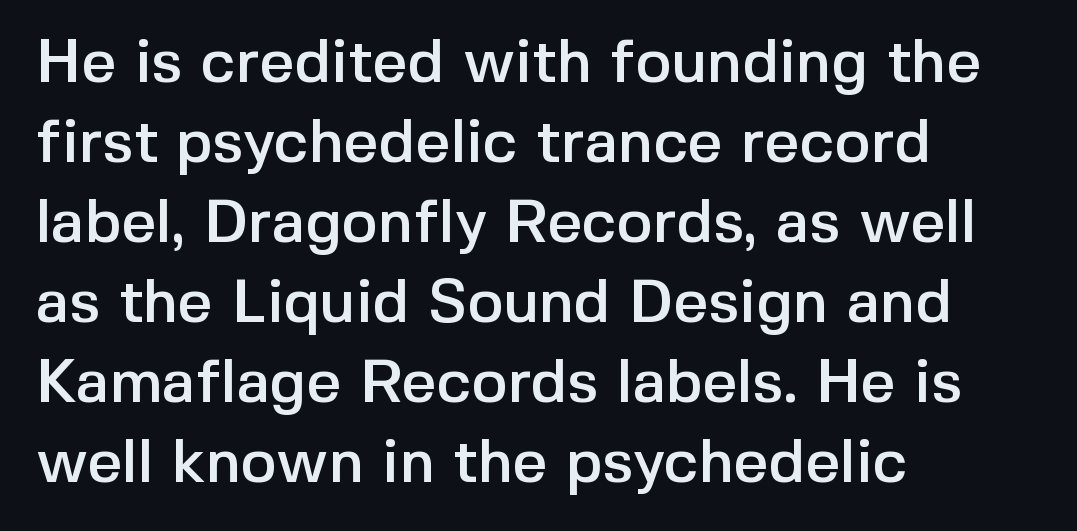
{"serif": "no", "italic": "no", "width": "normal", "x_height": "medium", "monospaced": "no", "underline": "no", "align": "left", "line_spacing": "normal", "line_spacing_ratio": 1.31, "letter_spacing": "normal", "letter_spacing_em": 0.0, "glyph_px": 61}
